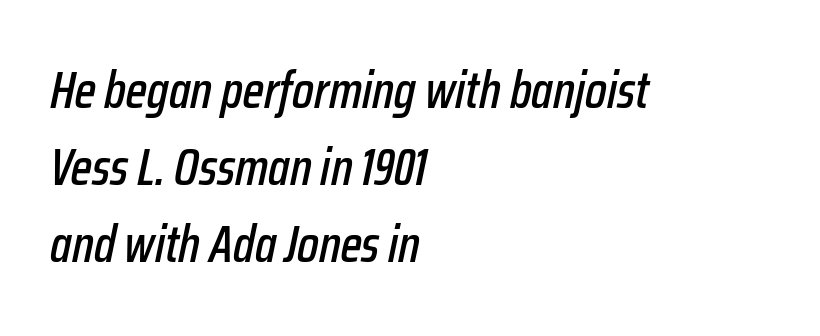
These lines were composed using italics. Check the space under the baseline: it is left empty. Here the designer chose a conventional face with non-uniform glyph widths. In terms of letterspacing, this is plain default setting. Which margin do the lines hug? The left one — the right edge is uneven.
